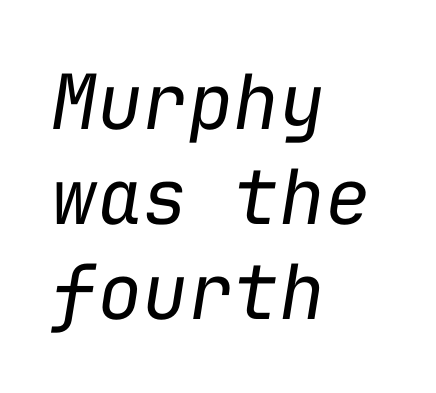
The image shows 76 px regular-weight type, italic (leaning right), monospaced; set left-aligned, normal line spacing (1.25x), normal letter spacing, not underlined; low stroke contrast and a medium x-height.
